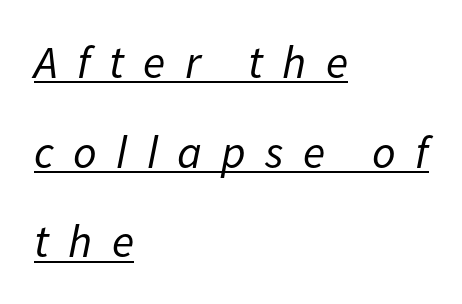
{"italic": "yes", "lean": "right", "slant_degrees": 11, "bold": "no", "weight": "regular", "width": "normal", "stroke_contrast": "low", "x_height": "medium", "monospaced": "no", "underline": "yes", "align": "left", "line_spacing": "loose", "line_spacing_ratio": 1.95, "letter_spacing": "wide", "letter_spacing_em": 0.42, "glyph_px": 46}
